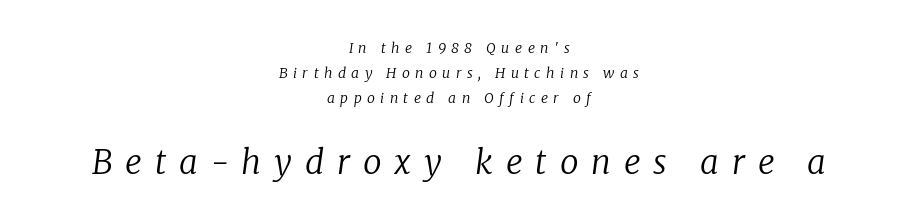
Glyph-to-glyph distance is far greater than everyday printed text. Stroke thickness stays within the range of a standard reading face or lighter. Rule under the text: the space is simply empty. Old-style or modern, the face here clearly has serifs. Compared with ordinary roman type, these characters are visibly tilted.
